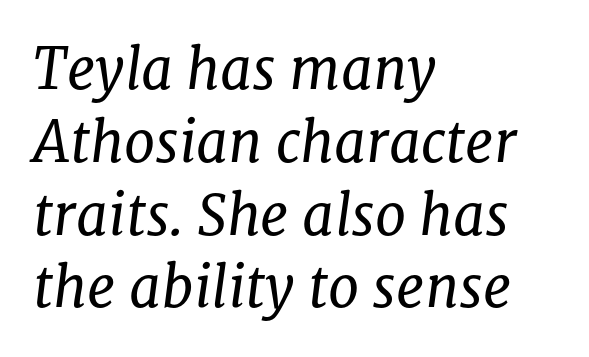
Q: Is the text bold? A: No.
Q: Is the text italic (slanted)? A: Yes, it leans right by about 8 degrees.
Q: Is the typeface a serif or a sans-serif typeface? A: Serif.
Q: Is the text underlined? A: No.
Q: How is the paragraph aligned? A: Left-aligned.
Q: Is the spacing between letters normal or unusually wide? A: Normal.
Q: Is the spacing between lines tight, normal or loose? A: Normal.
Q: Width (condensed, normal, or wide)? A: Normal.
Q: Stroke contrast? A: Low.
Q: x-height? A: Medium.
Q: Monospaced? A: No.
